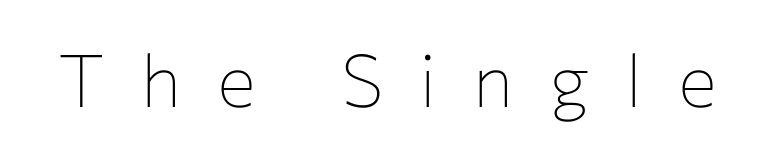
Q: Is the text bold? A: No.
Q: Is the text italic (slanted)? A: No, it is upright.
Q: Is the typeface a serif or a sans-serif typeface? A: Sans-serif.
Q: Is the text underlined? A: No.
Q: Is the spacing between letters normal or unusually wide? A: Unusually wide.
Q: Width (condensed, normal, or wide)? A: Normal.
Q: Stroke contrast? A: Low.
Q: x-height? A: Medium.
Q: Monospaced? A: No.
